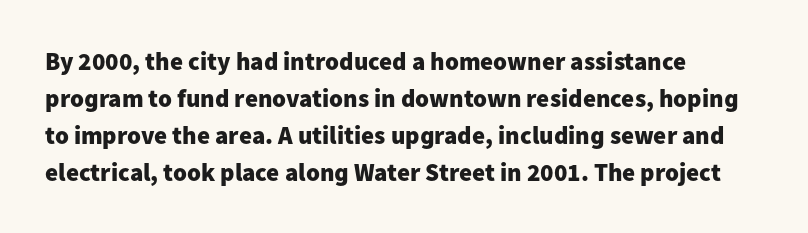
The image shows 25 px bold type, upright; set left-aligned, normal line spacing (1.48x), normal letter spacing, not underlined.
